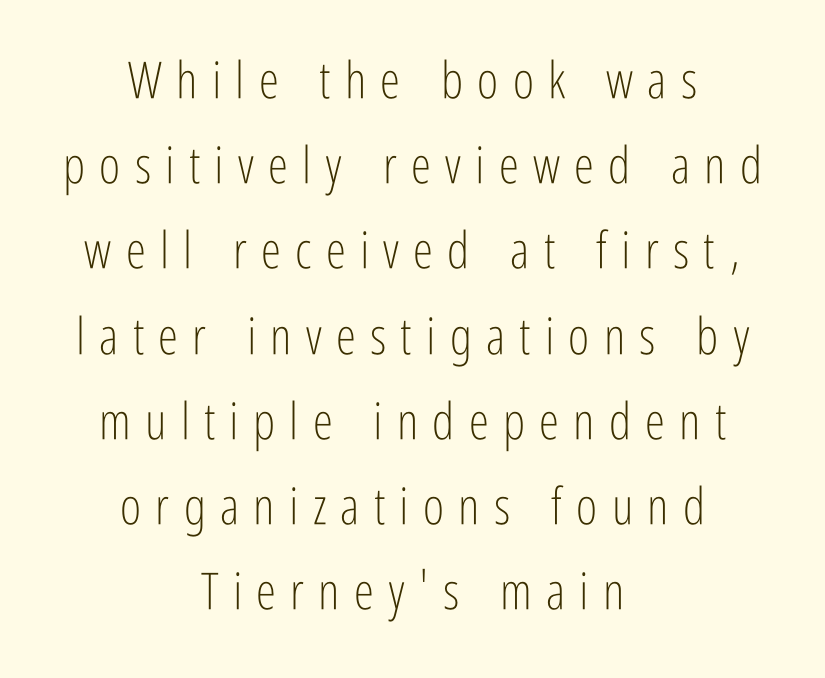
Q: Is the text bold? A: No.
Q: Is the text italic (slanted)? A: No, it is upright.
Q: Is the typeface a serif or a sans-serif typeface? A: Sans-serif.
Q: Is the text underlined? A: No.
Q: How is the paragraph aligned? A: Centered.
Q: Is the spacing between letters normal or unusually wide? A: Unusually wide.
Q: Is the spacing between lines tight, normal or loose? A: Normal.
Q: Width (condensed, normal, or wide)? A: Condensed.
Q: Stroke contrast? A: Low.
Q: x-height? A: Medium.
Q: Monospaced? A: No.
